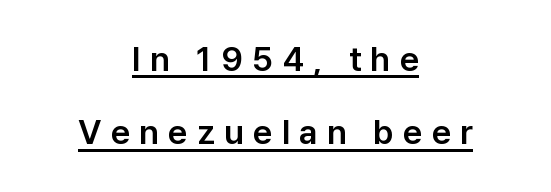
Q: Is the text italic (slanted)? A: No, it is upright.
Q: Is the typeface a serif or a sans-serif typeface? A: Sans-serif.
Q: Is the text underlined? A: Yes.
Q: How is the paragraph aligned? A: Centered.
Q: Is the spacing between letters normal or unusually wide? A: Unusually wide.
Q: Is the spacing between lines tight, normal or loose? A: Loose.
Q: Width (condensed, normal, or wide)? A: Normal.
Q: Stroke contrast? A: Low.
Q: x-height? A: Medium.
Q: Monospaced? A: No.
